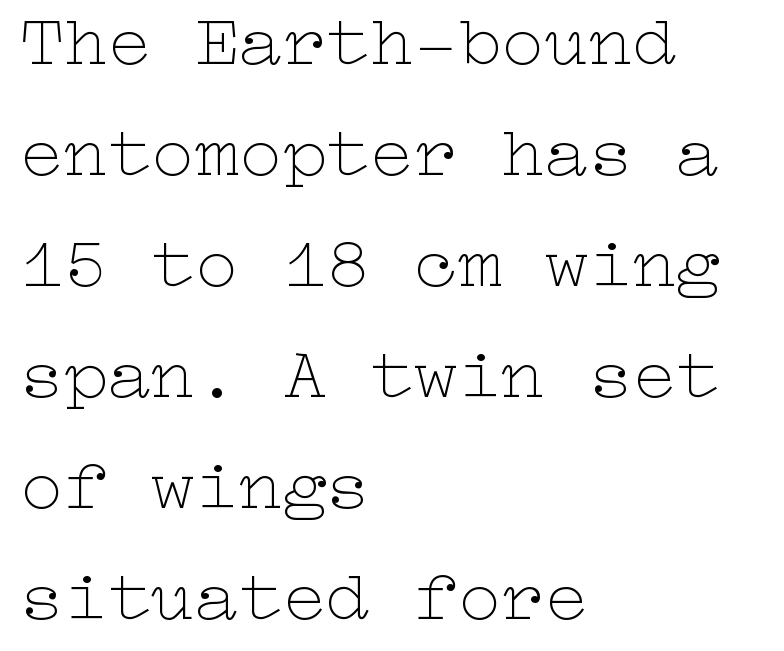
{"italic": "no", "bold": "no", "weight": "thin", "width": "wide", "stroke_contrast": "low", "x_height": "medium", "underline": "no", "align": "left", "line_spacing": "normal", "line_spacing_ratio": 1.52, "letter_spacing": "normal", "letter_spacing_em": 0.0, "glyph_px": 73}
